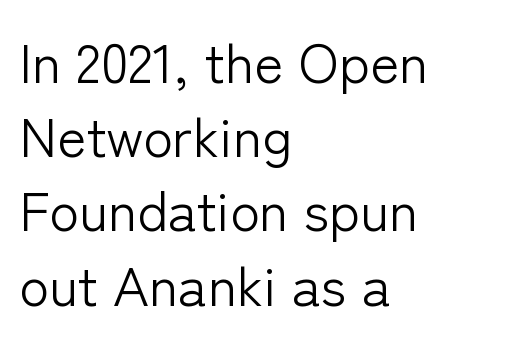
{"serif": "no", "italic": "no", "bold": "no", "weight": "light", "width": "normal", "stroke_contrast": "low", "x_height": "medium", "monospaced": "no", "underline": "no", "align": "left", "line_spacing": "normal", "line_spacing_ratio": 1.35, "letter_spacing": "normal", "letter_spacing_em": 0.0, "glyph_px": 55}
